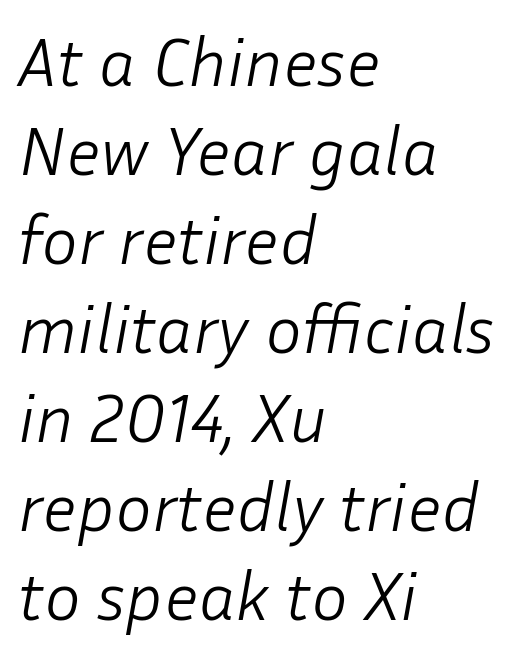
{"italic": "yes", "lean": "right", "slant_degrees": 10, "bold": "no", "weight": "light", "width": "normal", "stroke_contrast": "low", "x_height": "medium", "monospaced": "no", "underline": "no", "align": "left", "line_spacing": "normal", "line_spacing_ratio": 1.29, "letter_spacing": "normal", "letter_spacing_em": 0.0, "glyph_px": 69}
